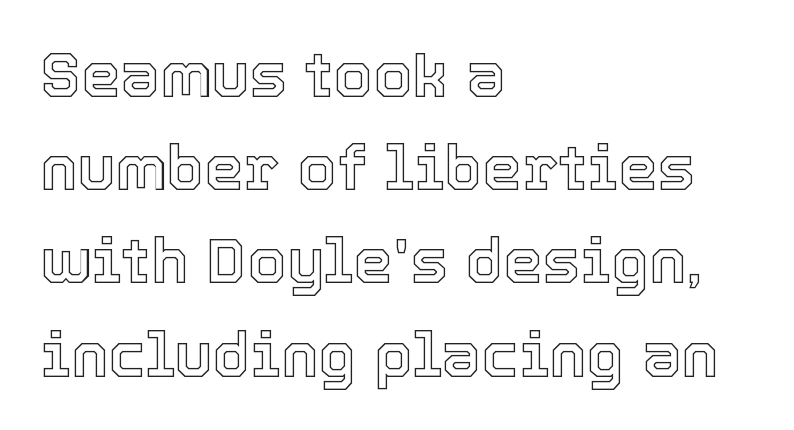
Is this a fixed-width face? No — the glyphs have proportional, varying widths. Typeset ragged right — the left edge is the straight one. Between one letter and the next there's only the usual sliver of space. Descenders are the only things crossing below the line.
